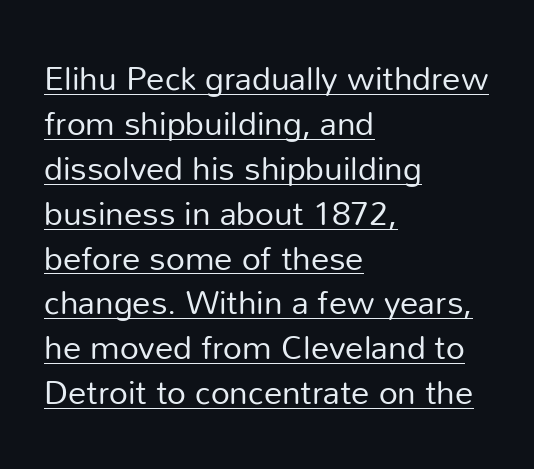
{"serif": "no", "italic": "no", "bold": "no", "weight": "regular", "width": "normal", "stroke_contrast": "low", "x_height": "medium", "monospaced": "no", "underline": "yes", "align": "left", "line_spacing": "normal", "line_spacing_ratio": 1.36, "letter_spacing": "normal", "letter_spacing_em": 0.0, "glyph_px": 33}
